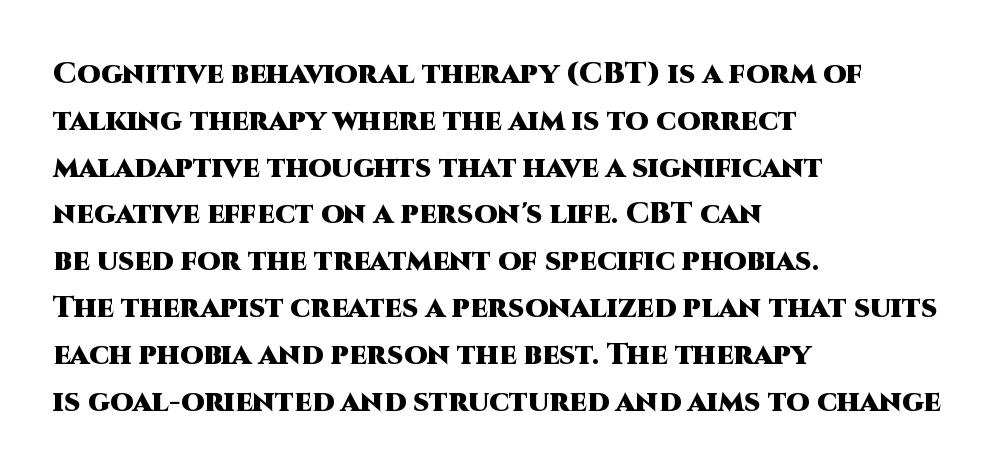
A typesetter would call this proportional, since set widths differ per character. Italic: no, the glyphs are upright roman. Interline gaps are of average width in this sample. The letters are bold, with thick, heavy strokes. How are the letters spaced? Ordinarily, with no added tracking. These lines stack with their left ends in a neat column.
